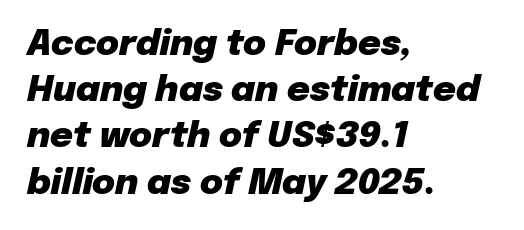
The type is set solid horizontally, with unmodified tracking. Varying glyph widths throughout — classic text-font behaviour. Emphasis-style slanted type is in use. Reading down the column, the eye jumps a familiar distance to each next line.
